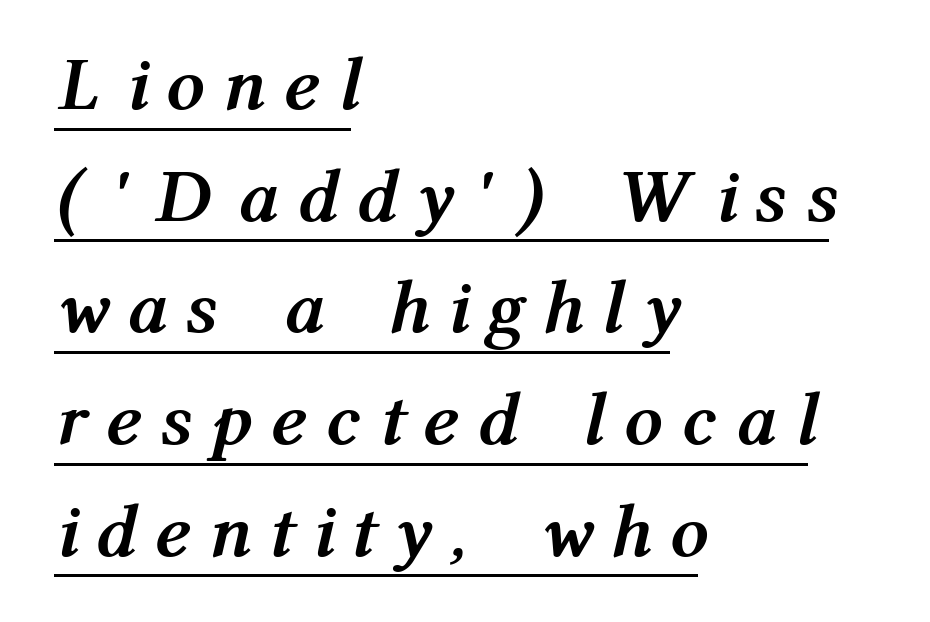
The image shows 76 px semibold, condensed type, italic (leaning right); set left-aligned, normal line spacing (1.47x), unusually wide letter spacing (+0.35 em), underlined; medium stroke contrast and a medium x-height.
